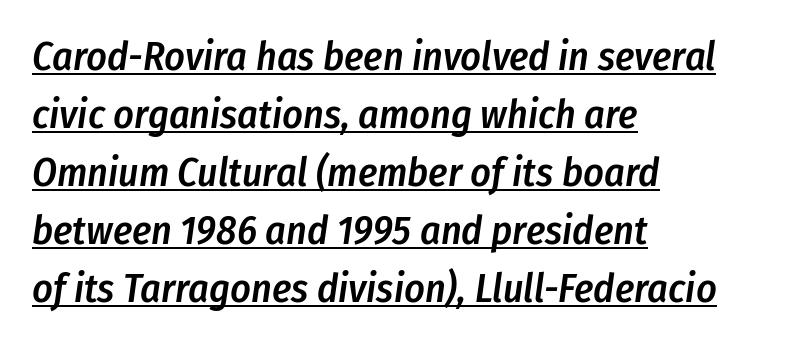
{"italic": "yes", "lean": "right", "slant_degrees": 8, "bold": "semi", "weight": "semibold", "width": "condensed", "stroke_contrast": "low", "x_height": "medium", "monospaced": "no", "underline": "yes", "align": "left", "line_spacing": "normal", "line_spacing_ratio": 1.45, "letter_spacing": "normal", "letter_spacing_em": 0.0, "glyph_px": 40}
